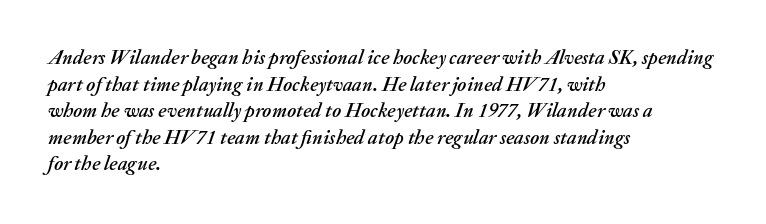
Rendered with sloped, italic letterforms. A normal amount of white space separates one row of letters from the next. This sample uses plain, unmodified letter spacing. The words here are not underlined. These lines stack with their left ends in a neat column.
